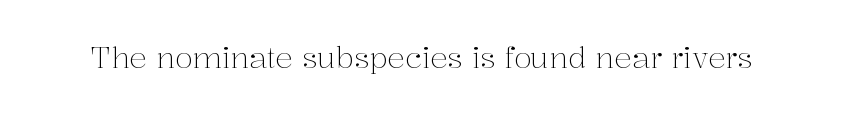
Any mark beneath the type? The region is blank. The face used here is proportionally spaced, like ordinary book or web type. Heft: none added — not bold. Quick note: not italic, upright.
